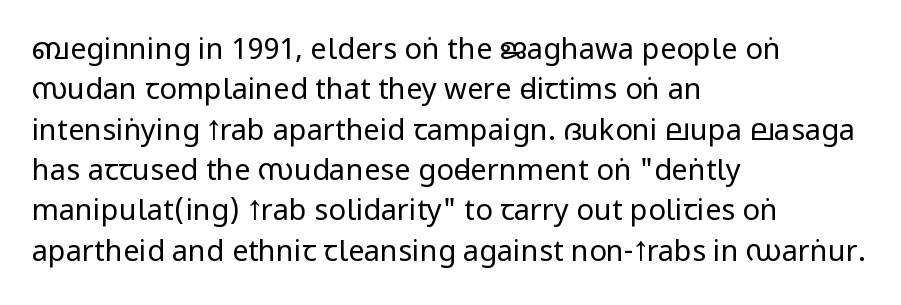
Q: Is the text bold? A: No.
Q: Is the text italic (slanted)? A: No, it is upright.
Q: Is the typeface a serif or a sans-serif typeface? A: Sans-serif.
Q: Is the text underlined? A: No.
Q: How is the paragraph aligned? A: Left-aligned.
Q: Is the spacing between letters normal or unusually wide? A: Normal.
Q: Is the spacing between lines tight, normal or loose? A: Normal.
Q: Width (condensed, normal, or wide)? A: Condensed.
Q: Stroke contrast? A: Low.
